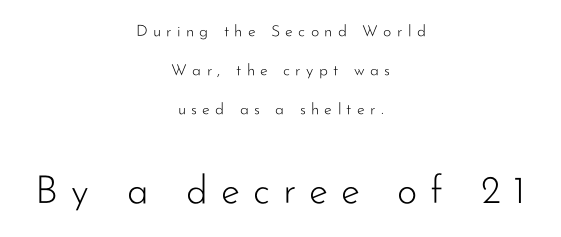
Q: Is the text bold? A: No.
Q: Is the text italic (slanted)? A: No, it is upright.
Q: Is the typeface a serif or a sans-serif typeface? A: Sans-serif.
Q: Is the text underlined? A: No.
Q: How is the paragraph aligned? A: Centered.
Q: Is the spacing between letters normal or unusually wide? A: Unusually wide.
Q: Is the spacing between lines tight, normal or loose? A: Loose.
Q: Which block of text is set in a larger size, the first (top) or the second (bottom)? A: The second (bottom) one.
Q: Width (condensed, normal, or wide)? A: Normal.
Q: Stroke contrast? A: Low.
Q: x-height? A: Small.
Q: Monospaced? A: No.
